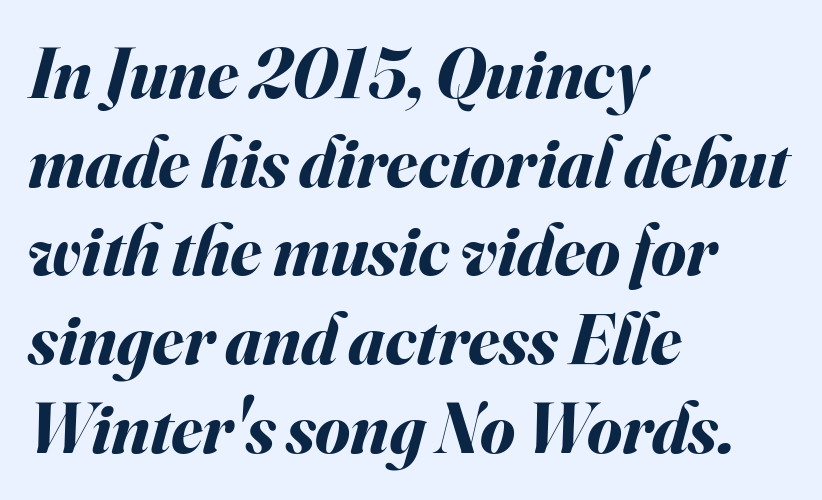
The image shows 71 px bold type, italic (leaning right); set left-aligned, normal line spacing (1.25x), normal letter spacing, not underlined; medium stroke contrast and a small x-height.
